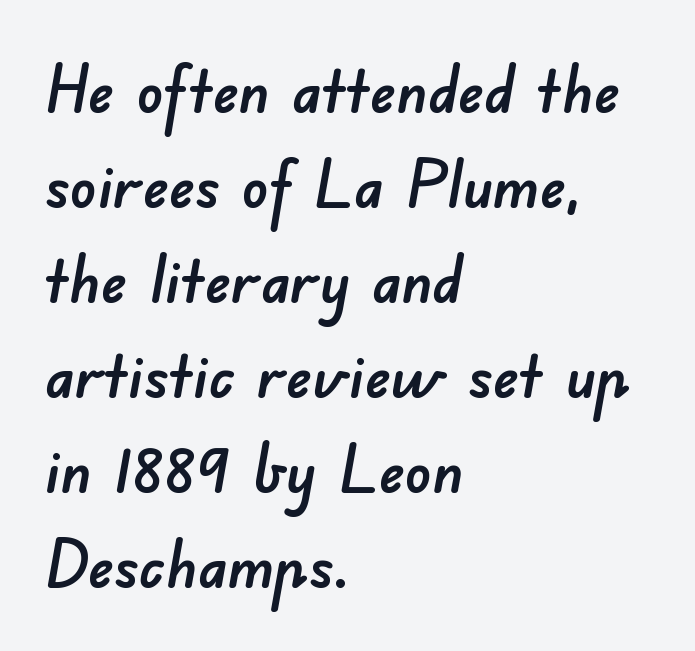
Glance below the letters and you will spot only blank space. Typographically, this falls in the sans-serif category. Looks like regular typesetting: each glyph gets only the width it needs. The passage shown has conventional tracking throughout. Left-aligned paragraph, ragged on the right. Line spacing here is normal.
